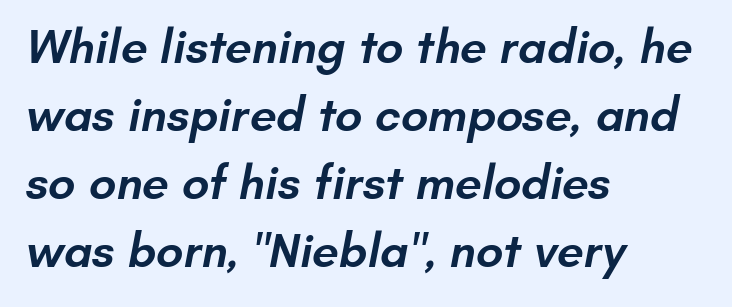
The strip under each line holds only bare page. Notice how the passage keeps a crisp vertical edge on the left only. Think of a printed novel: that variable character pitch is what you see here. This sample keeps an unexceptional amount of space between lines. Default kerning and tracking; the words read as compact shapes.
